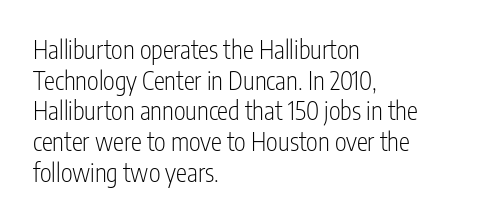
The image shows 25 px text type, upright; set left-aligned, line spacing 1.23x, normal letter spacing, not underlined.
